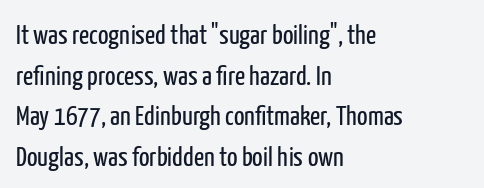
{"serif": "no", "italic": "no", "bold": "no", "weight": "regular", "width": "condensed", "stroke_contrast": "low", "x_height": "medium", "monospaced": "no", "underline": "no", "align": "left", "line_spacing": "normal", "line_spacing_ratio": 1.45, "letter_spacing": "normal", "letter_spacing_em": 0.0, "glyph_px": 28}
